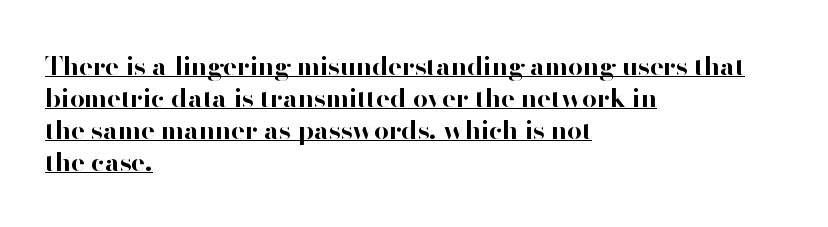
The words here are underlined. Italic: no, the glyphs are upright roman. Caption: multi-line text, flush left, ragged right. Notice how thick the strokes are: this is what a full bold looks like. Standard letterfit; no display-style spreading of the glyphs.
